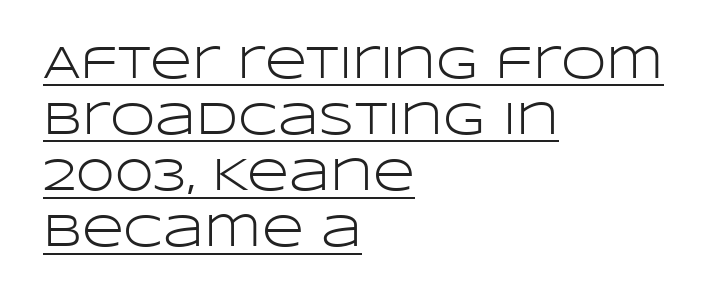
{"serif": "no", "italic": "no", "bold": "no", "weight": "light", "width": "wide", "stroke_contrast": "low", "x_height": "large", "monospaced": "no", "underline": "yes", "align": "left", "line_spacing_ratio": 1.22, "letter_spacing": "normal", "letter_spacing_em": 0.0, "glyph_px": 46}
